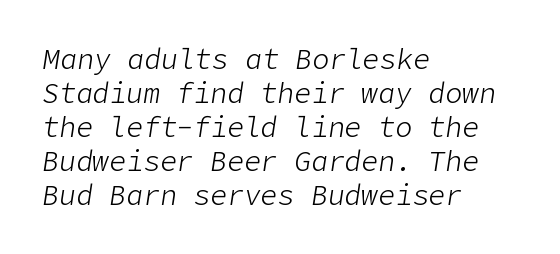
{"italic": "yes", "lean": "right", "slant_degrees": 9, "bold": "no", "weight": "light", "width": "normal", "stroke_contrast": "low", "x_height": "medium", "underline": "no", "align": "left", "line_spacing_ratio": 1.21, "letter_spacing": "normal", "letter_spacing_em": 0.0, "glyph_px": 28}
